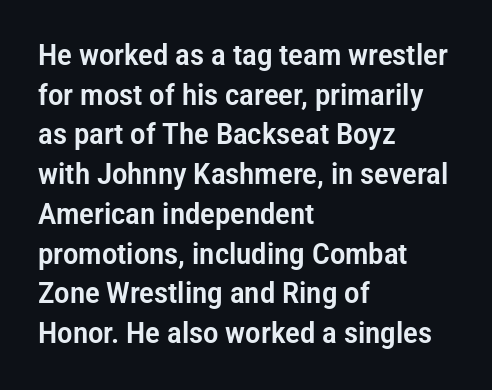
Q: Is the text italic (slanted)? A: No, it is upright.
Q: Is the typeface a serif or a sans-serif typeface? A: Sans-serif.
Q: Is the text underlined? A: No.
Q: How is the paragraph aligned? A: Left-aligned.
Q: Is the spacing between letters normal or unusually wide? A: Normal.
Q: Is the spacing between lines tight, normal or loose? A: Normal.
Q: Width (condensed, normal, or wide)? A: Condensed.
Q: Stroke contrast? A: Low.
Q: x-height? A: Medium.
Q: Monospaced? A: No.
